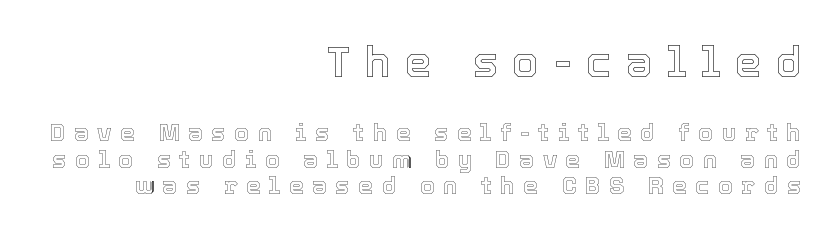
The first block has been scaled up relative to the second. These lines huddle together more closely than default settings would place them. The area under the type is left untouched. Character widths vary here, with narrow letters taking less room than wide ones. Quick note: not italic, upright.
